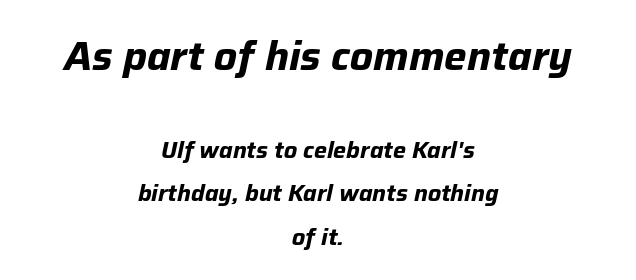
{"italic": "yes", "lean": "right", "slant_degrees": 12, "bold": "yes", "weight": "bold", "width": "normal", "stroke_contrast": "low", "x_height": "medium", "monospaced": "no", "underline": "no", "align": "center", "line_spacing_ratio": 1.88, "letter_spacing": "normal", "letter_spacing_em": 0.0, "larger_block": "first", "size_ratio": 1.74, "glyph_px": 40}
